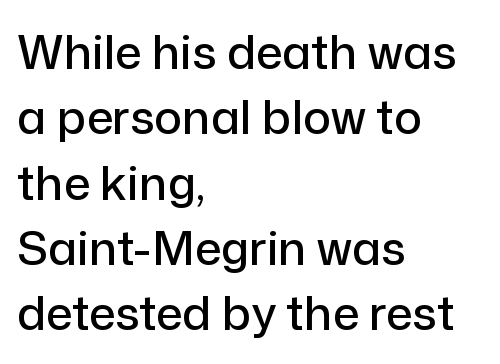
Note the varied advance widths — an 'i' is clearly narrower than an 'm'. Where is the straight margin? On the left. The type family on display is of the sans-serif kind. Anything drawn beneath the words? Only blank space.
